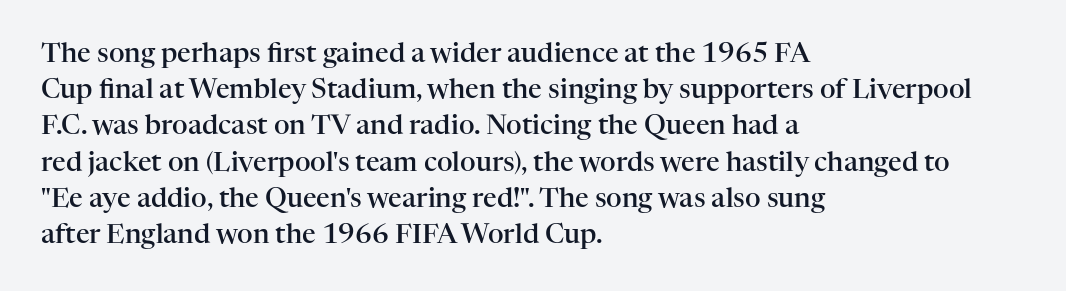
Q: Is the text bold? A: Semi-bold.
Q: Is the text italic (slanted)? A: No, it is upright.
Q: Is the text underlined? A: No.
Q: How is the paragraph aligned? A: Left-aligned.
Q: Is the spacing between letters normal or unusually wide? A: Normal.
Q: Is the spacing between lines tight, normal or loose? A: Normal.
